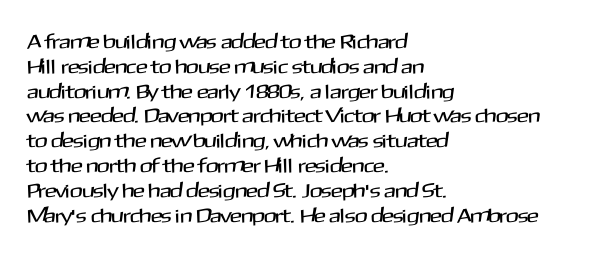
The image shows 20 px text type, upright; set left-aligned, line spacing 1.24x, normal letter spacing, not underlined.
